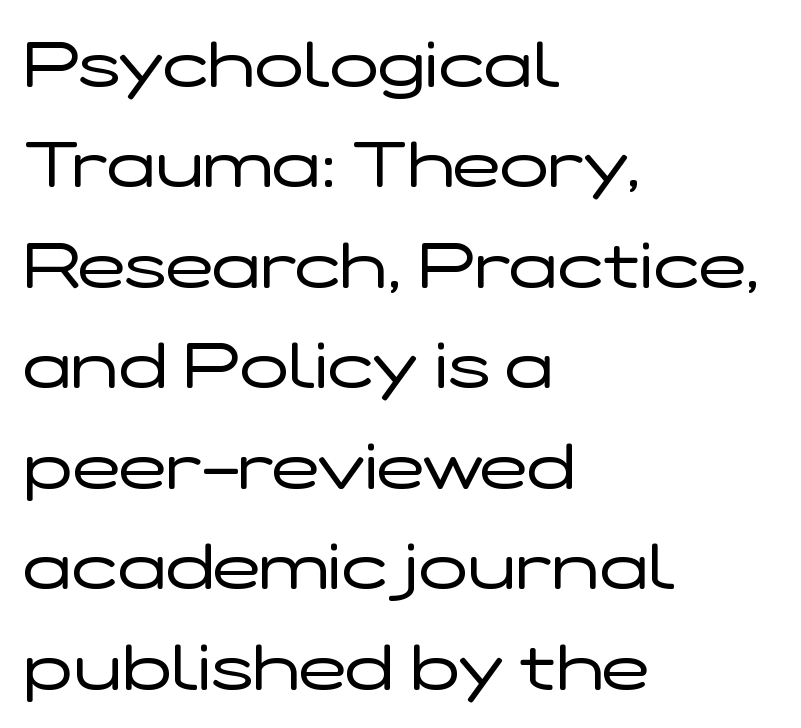
{"serif": "no", "italic": "no", "bold": "no", "weight": "regular", "width": "wide", "stroke_contrast": "low", "x_height": "medium", "monospaced": "no", "underline": "no", "align": "left", "line_spacing": "normal", "line_spacing_ratio": 1.57, "letter_spacing": "normal", "letter_spacing_em": 0.0, "glyph_px": 64}
